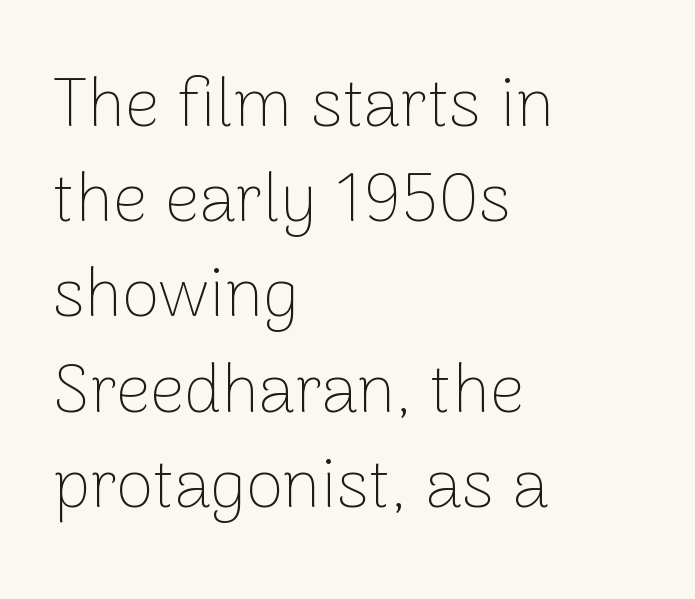
{"serif": "no", "italic": "no", "bold": "no", "weight": "thin", "width": "normal", "stroke_contrast": "low", "x_height": "medium", "monospaced": "no", "underline": "no", "align": "left", "line_spacing": "normal", "line_spacing_ratio": 1.4, "letter_spacing": "normal", "letter_spacing_em": 0.0, "glyph_px": 68}
